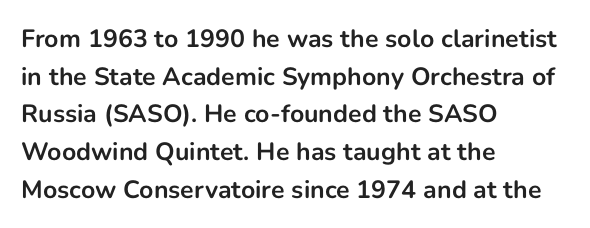
{"italic": "no", "bold": "yes", "underline": "no", "align": "left", "line_spacing": "normal", "line_spacing_ratio": 1.51, "letter_spacing": "normal", "letter_spacing_em": 0.0, "glyph_px": 25}
